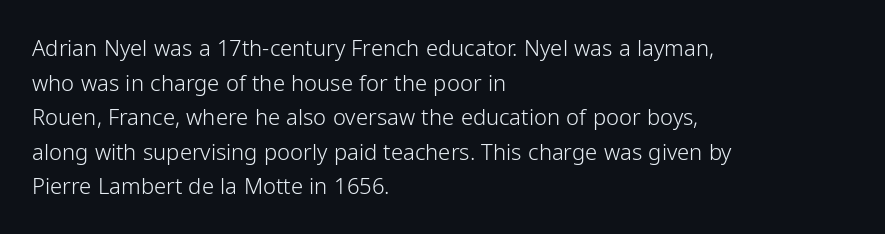
{"italic": "no", "bold": "no", "underline": "no", "align": "left", "line_spacing": "normal", "line_spacing_ratio": 1.57, "letter_spacing": "normal", "letter_spacing_em": 0.0, "glyph_px": 22}
